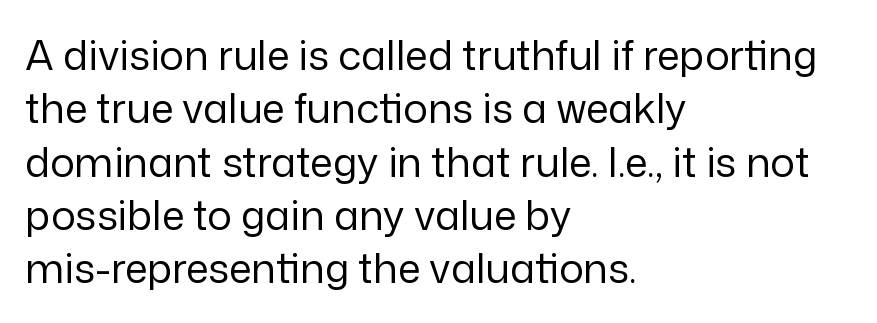
Q: Is the text bold? A: No.
Q: Is the text italic (slanted)? A: No, it is upright.
Q: Is the typeface a serif or a sans-serif typeface? A: Sans-serif.
Q: Is the text underlined? A: No.
Q: How is the paragraph aligned? A: Left-aligned.
Q: Is the spacing between letters normal or unusually wide? A: Normal.
Q: Is the spacing between lines tight, normal or loose? A: Normal.
Q: Width (condensed, normal, or wide)? A: Normal.
Q: Stroke contrast? A: Low.
Q: x-height? A: Medium.
Q: Monospaced? A: No.
